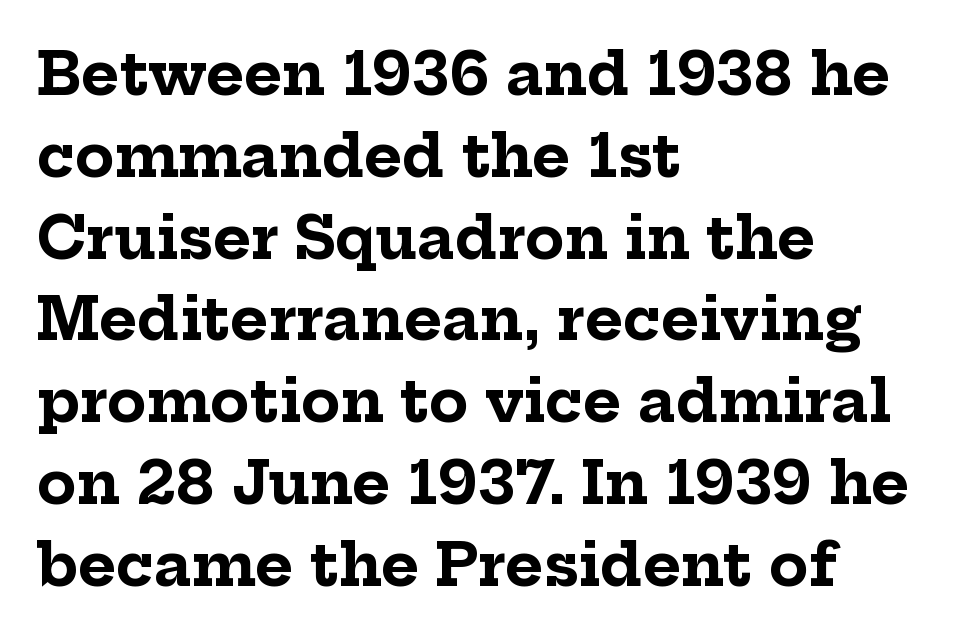
Note the varied advance widths — an 'i' is clearly narrower than an 'm'. Italic? Not at all — the glyphs are vertical. Honestly, the letter spacing is just normal — you wouldn't notice it. To sum up the face: it has serifs. Reading down the block, your eye returns to a fixed left position each line.
